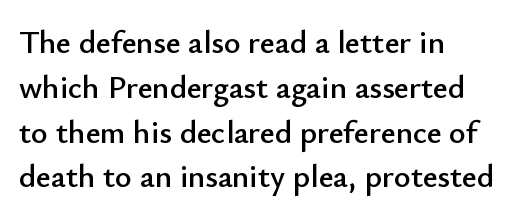
Each line starts at the same left margin while the right side varies. Italic? Not at all — the glyphs are vertical. There is no visible air inserted between adjacent glyphs. Looks like regular typesetting: each glyph gets only the width it needs. The glyphs are unaccompanied by any horizontal stroke below them. Unlike a traditional serif, this face leaves its strokes unadorned.
